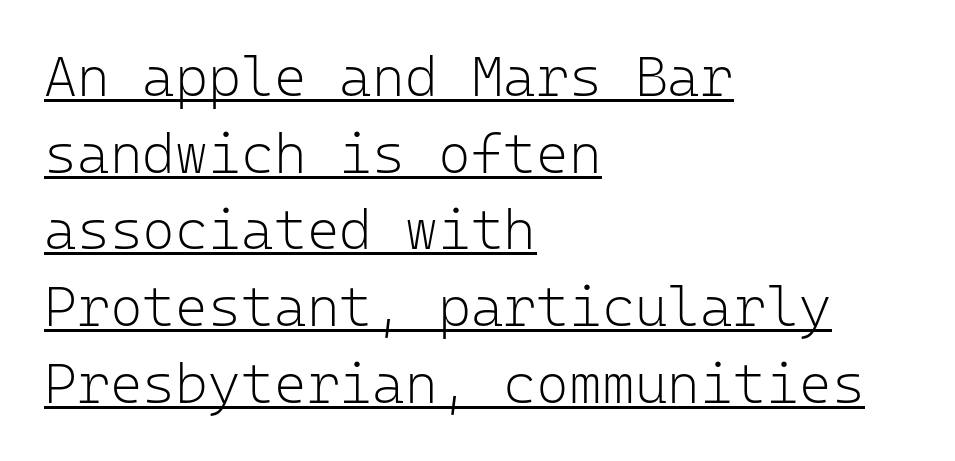
The image shows 56 px light sans-serif type, upright, monospaced; set left-aligned, normal line spacing (1.37x), normal letter spacing, underlined; low stroke contrast and a medium x-height.
